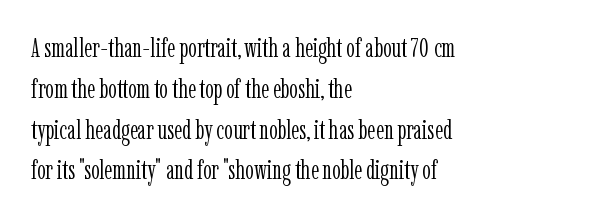
The passage shown stacks its lines at a standard gap. Plain, unruled lines of type. Summary of weight: not heavy and not bold. The rendering keeps characters at their native spacing. Notice how the stems are strictly vertical — no italics here.
